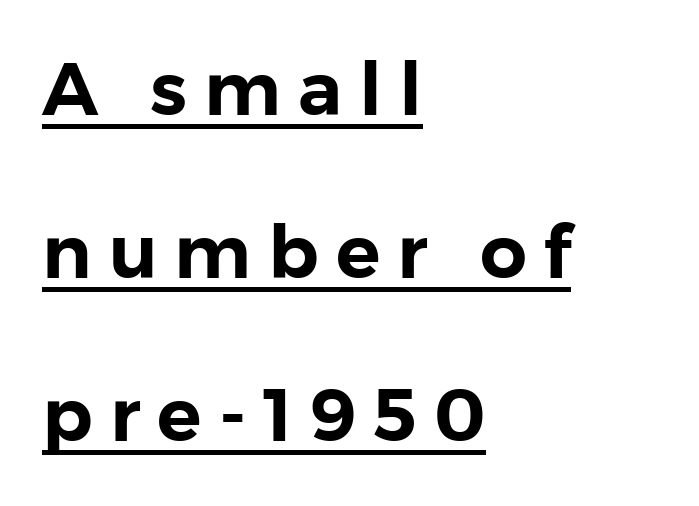
{"serif": "no", "italic": "no", "width": "normal", "stroke_contrast": "low", "x_height": "medium", "monospaced": "no", "underline": "yes", "align": "left", "line_spacing": "loose", "line_spacing_ratio": 2.2, "letter_spacing": "wide", "letter_spacing_em": 0.23, "glyph_px": 74}
